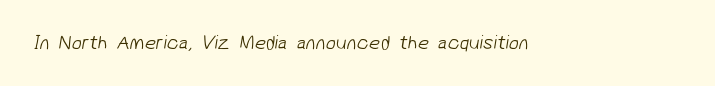
Q: Is the text bold? A: No.
Q: Is the text underlined? A: No.
Q: Is the spacing between letters normal or unusually wide? A: Normal.
